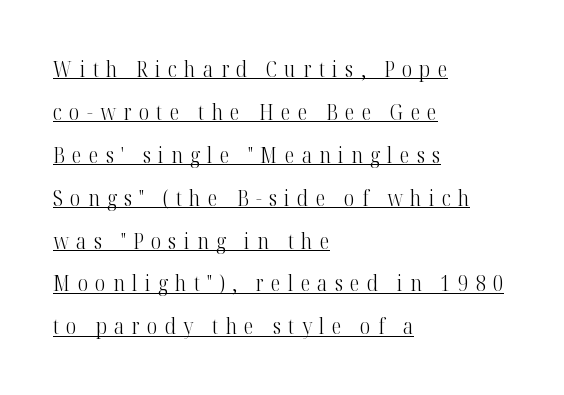
The line-height multiplier appears high, well above default. The typesetter chose a ragged-right arrangement here. Vertical strokes here are truly vertical. The string is rendered with underlining switched on.
